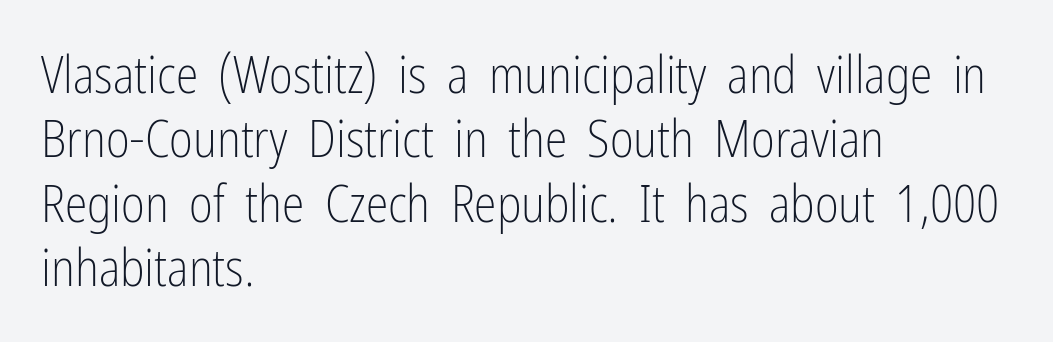
In terms of letterspacing, this is plain default setting. These lines are rendered in a variable-pitch font. Underlining? Definitely not there. A typesetter would label this face a sans. If you measured baseline to baseline, you'd find a middling distance. Stroke mass is kept to a normal reading level or below.
